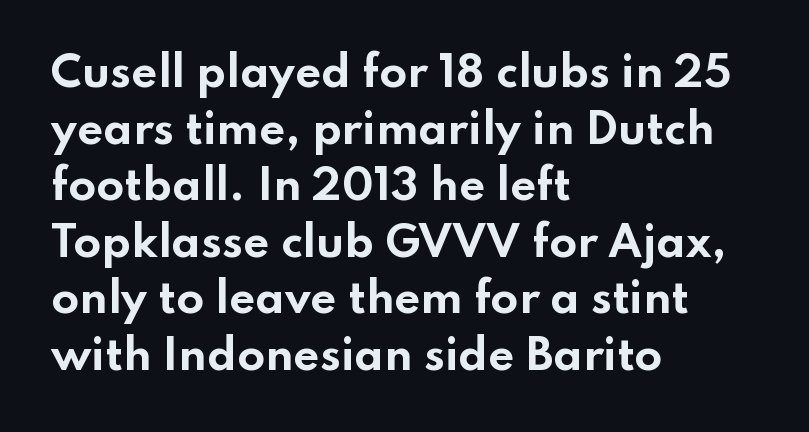
The glyphs have the mass of a bold cut. Between one letter and the next there's only the usual sliver of space. Evenly set lines give the paragraph a standard silhouette. Descenders hang freely into open space. These lines were composed using upright roman letters.
